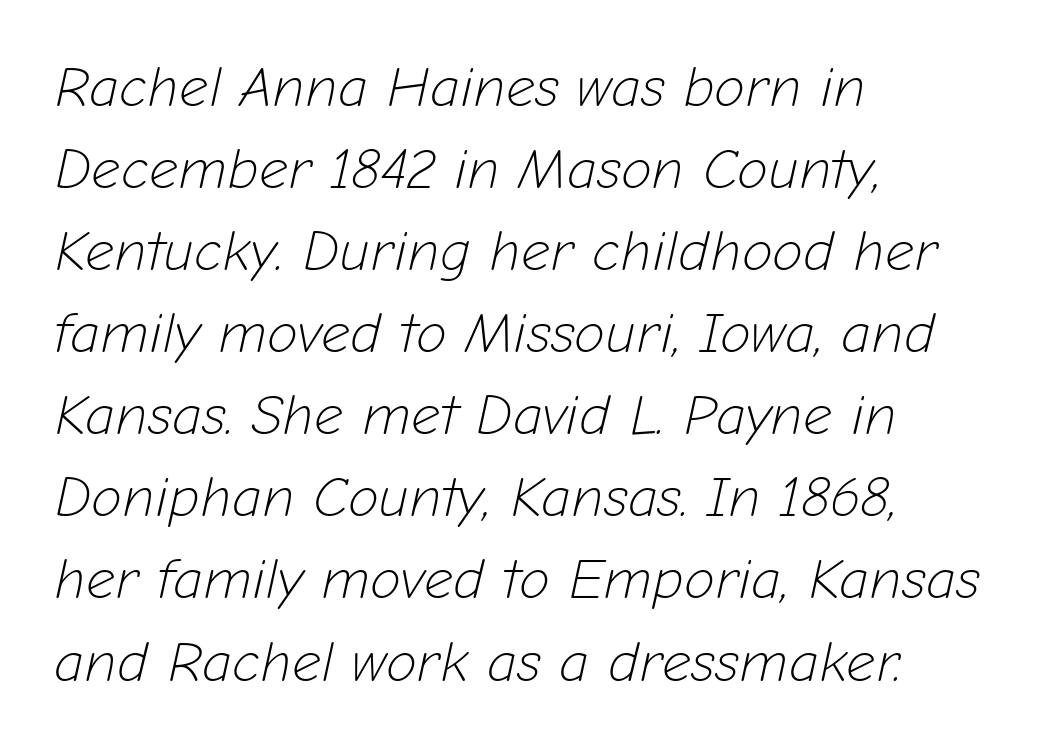
Q: Is the text bold? A: No.
Q: Is the text italic (slanted)? A: Yes, it leans right by about 12 degrees.
Q: Is the text underlined? A: No.
Q: How is the paragraph aligned? A: Left-aligned.
Q: Is the spacing between letters normal or unusually wide? A: Normal.
Q: Is the spacing between lines tight, normal or loose? A: Normal.
Q: Width (condensed, normal, or wide)? A: Normal.
Q: Stroke contrast? A: Low.
Q: x-height? A: Medium.
Q: Monospaced? A: No.
